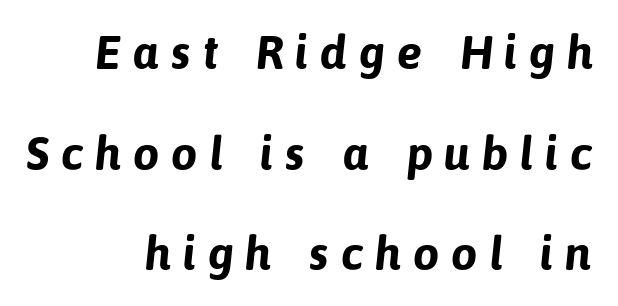
The image shows 47 px bold sans-serif type; set right-aligned, loose line spacing (2.14x), unusually wide letter spacing (+0.25 em), not underlined; low stroke contrast and a medium x-height.
